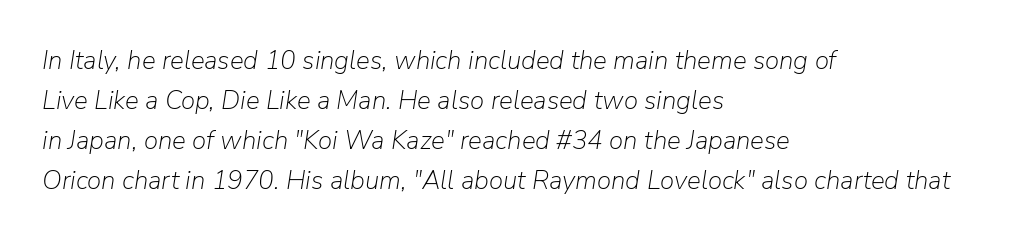
Q: Is the text bold? A: No.
Q: Is the text italic (slanted)? A: Yes, it leans right by about 9 degrees.
Q: Is the text underlined? A: No.
Q: How is the paragraph aligned? A: Left-aligned.
Q: Is the spacing between letters normal or unusually wide? A: Normal.
Q: Is the spacing between lines tight, normal or loose? A: Normal.
